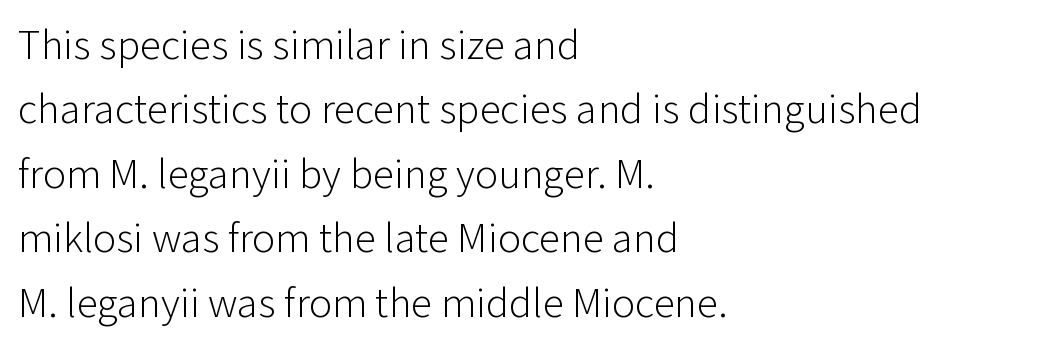
Standard letterfit; no display-style spreading of the glyphs. These lines are rendered in a variable-pitch font. No chunkiness to these letters — they're not bold. The letters stand upright; this is a roman face. Short and long lines alike share a common starting point at left.
